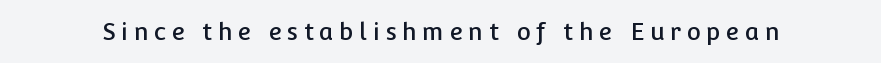
Q: Is the text italic (slanted)? A: No, it is upright.
Q: Is the text underlined? A: No.
Q: Is the spacing between letters normal or unusually wide? A: Unusually wide.
